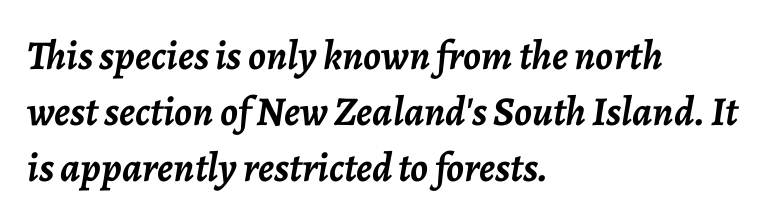
Q: Is the text bold? A: Yes.
Q: Is the text italic (slanted)? A: Yes, it leans right by about 7 degrees.
Q: Is the text underlined? A: No.
Q: How is the paragraph aligned? A: Left-aligned.
Q: Is the spacing between letters normal or unusually wide? A: Normal.
Q: Is the spacing between lines tight, normal or loose? A: Normal.
Q: Width (condensed, normal, or wide)? A: Normal.
Q: Stroke contrast? A: Low.
Q: x-height? A: Medium.
Q: Monospaced? A: No.
